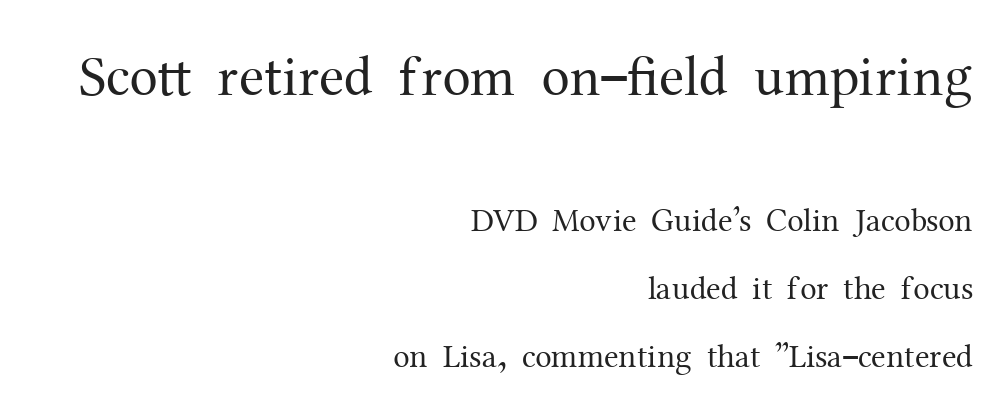
Q: Is the text bold? A: No.
Q: Is the text italic (slanted)? A: No, it is upright.
Q: Is the typeface a serif or a sans-serif typeface? A: Serif.
Q: Is the text underlined? A: No.
Q: How is the paragraph aligned? A: Right-aligned.
Q: Is the spacing between letters normal or unusually wide? A: Normal.
Q: Is the spacing between lines tight, normal or loose? A: Loose.
Q: Which block of text is set in a larger size, the first (top) or the second (bottom)? A: The first (top) one.
Q: Width (condensed, normal, or wide)? A: Normal.
Q: Stroke contrast? A: Medium.
Q: x-height? A: Medium.
Q: Monospaced? A: No.
